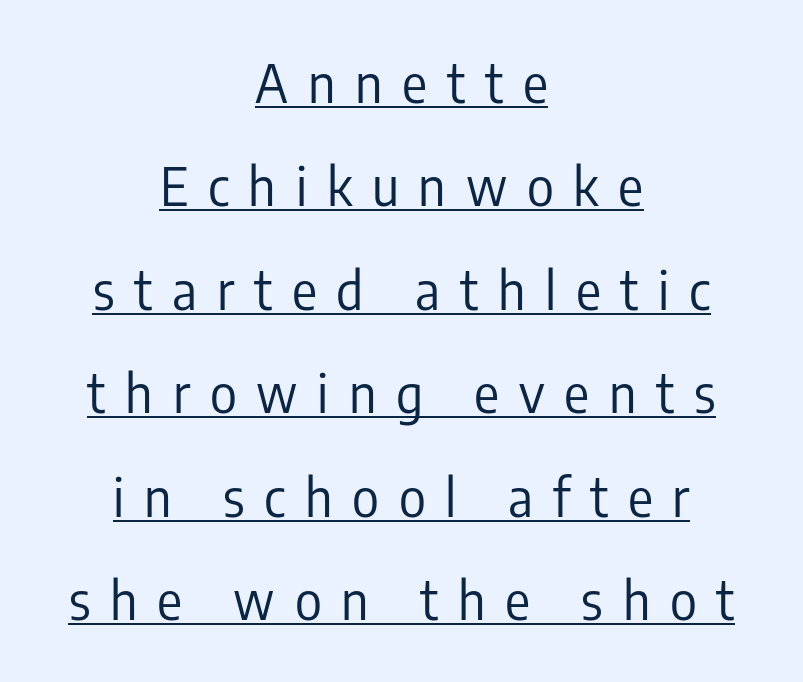
{"serif": "no", "italic": "no", "bold": "no", "weight": "regular", "width": "condensed", "stroke_contrast": "low", "x_height": "medium", "monospaced": "no", "underline": "yes", "align": "center", "line_spacing": "loose", "line_spacing_ratio": 1.99, "letter_spacing": "wide", "letter_spacing_em": 0.38, "glyph_px": 52}
